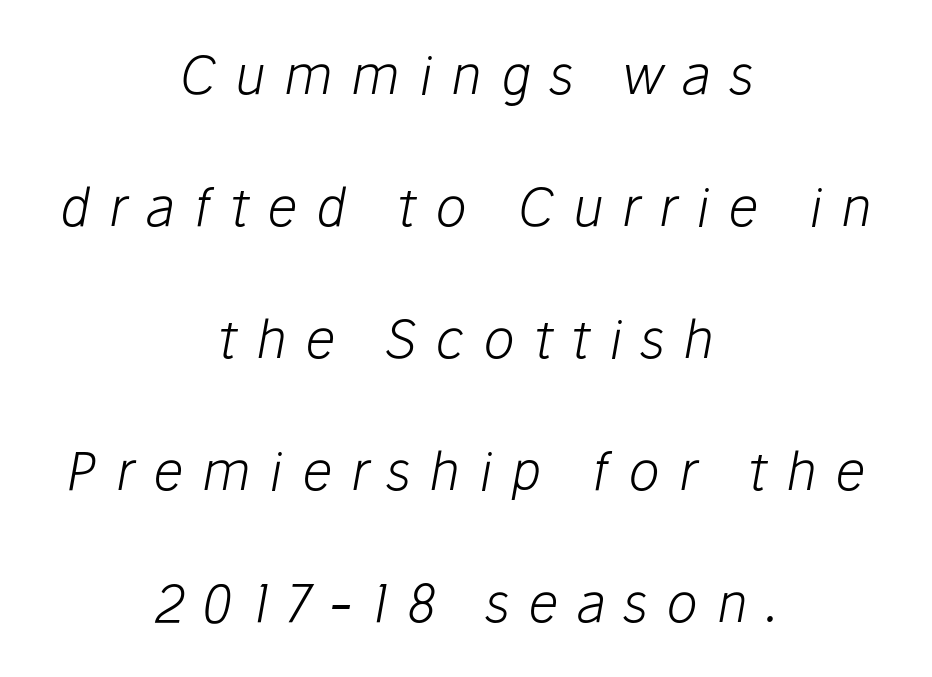
{"italic": "yes", "lean": "right", "slant_degrees": 10, "bold": "no", "weight": "light", "width": "normal", "stroke_contrast": "low", "x_height": "medium", "monospaced": "no", "underline": "no", "align": "center", "line_spacing": "loose", "line_spacing_ratio": 2.49, "letter_spacing": "wide", "letter_spacing_em": 0.35, "glyph_px": 53}
